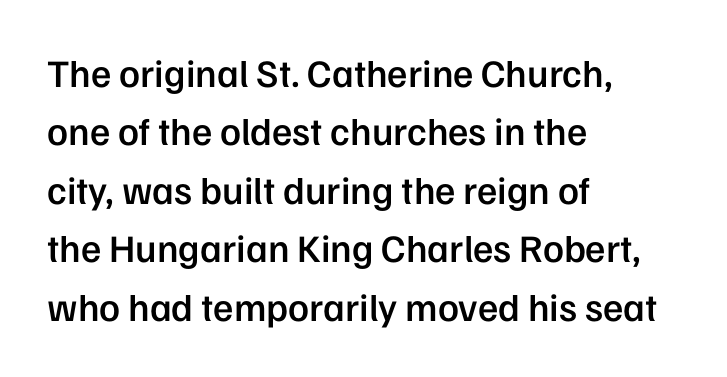
A bit beefed up — I'd call it semibold rather than bold. This sample is left-justified, so line endings fall wherever the words run out. The letters stand upright; this is a roman face. The space between consecutive lines is moderate. No feet cap the strokes, marking this as sans-serif type.
